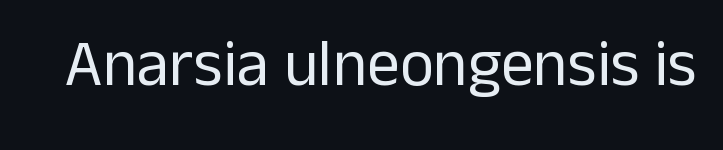
The image shows 65 px regular-weight sans-serif type, upright; set normal letter spacing, not underlined; low stroke contrast and a medium x-height.
